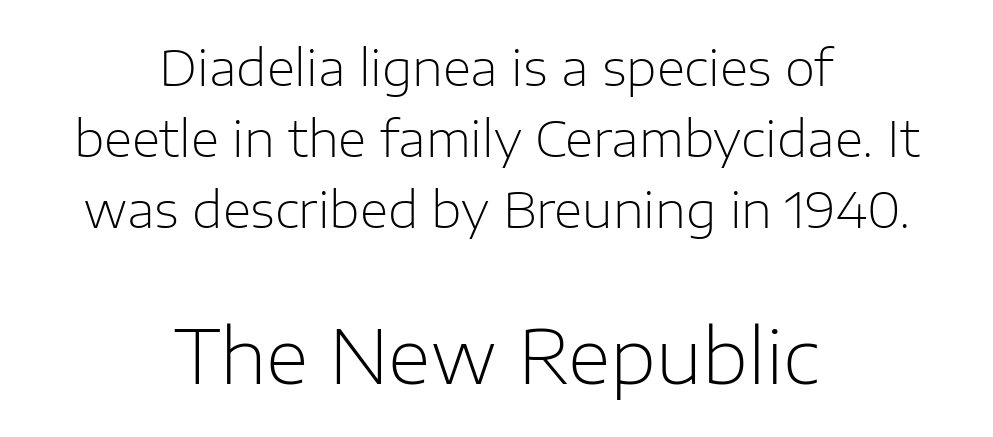
The image shows 74 px light sans-serif type, upright; set centered, normal line spacing (1.45x), normal letter spacing, not underlined; the second (bottom) block is 1.51x larger; low stroke contrast and a medium x-height.
